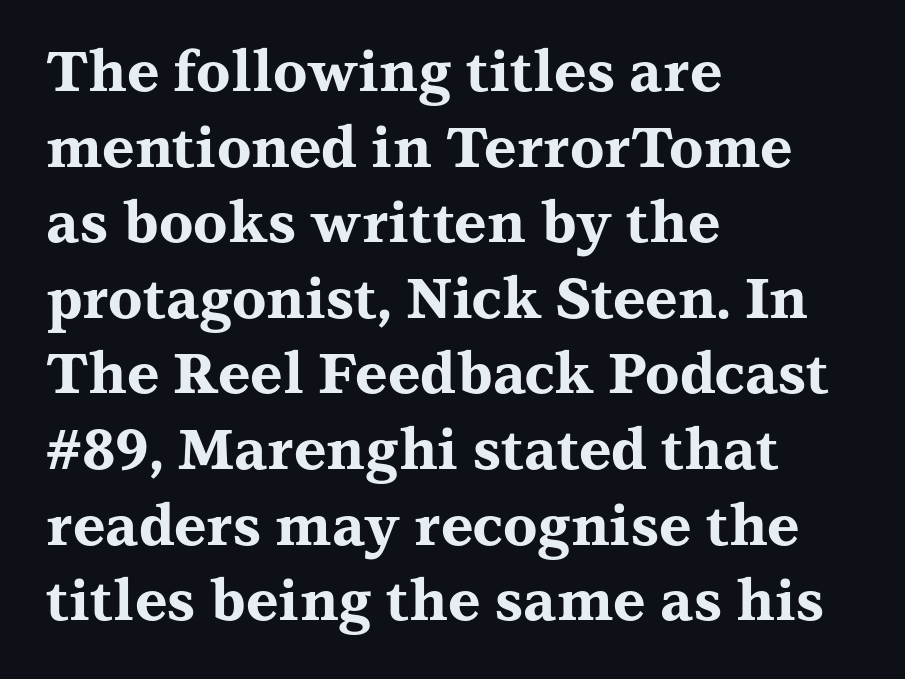
Q: Is the text bold? A: Yes.
Q: Is the text italic (slanted)? A: No, it is upright.
Q: Is the typeface a serif or a sans-serif typeface? A: Serif.
Q: Is the text underlined? A: No.
Q: How is the paragraph aligned? A: Left-aligned.
Q: Is the spacing between letters normal or unusually wide? A: Normal.
Q: Is the spacing between lines tight, normal or loose? A: Normal.
Q: Width (condensed, normal, or wide)? A: Wide.
Q: Stroke contrast? A: Medium.
Q: x-height? A: Medium.
Q: Monospaced? A: No.
